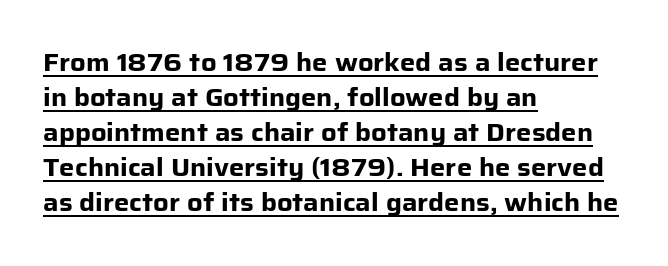
Whoever set this chose a conventional vertical rhythm. Its strokes are broad and dark, the hallmark of bold type. The rendering keeps characters at their native spacing. Underlined type.
